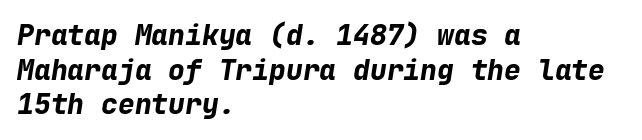
The rag falls on the right side of this text block. The characters look thick and weighty, a clear bold. The passage shown has conventional tracking throughout. Bare-footed words on every line. There's an unmistakable incline to the writing here.
